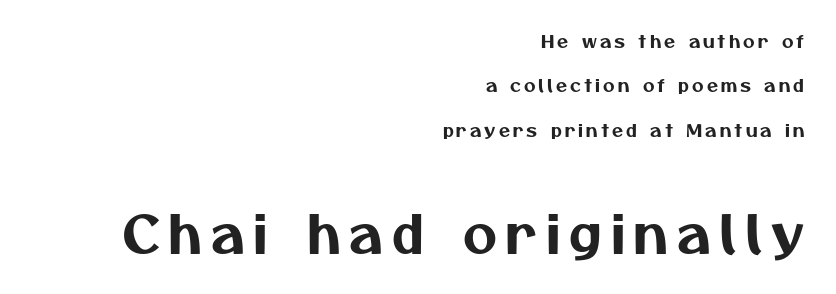
The text block is weighted toward the right margin, trailing off unevenly leftward. This rendering features lettering with no underline. The characters display no serif detailing; their extremities are plain. Compare the two chunks: the lower has the greater cap height. Is this a fixed-width face? No — the glyphs have proportional, varying widths.
